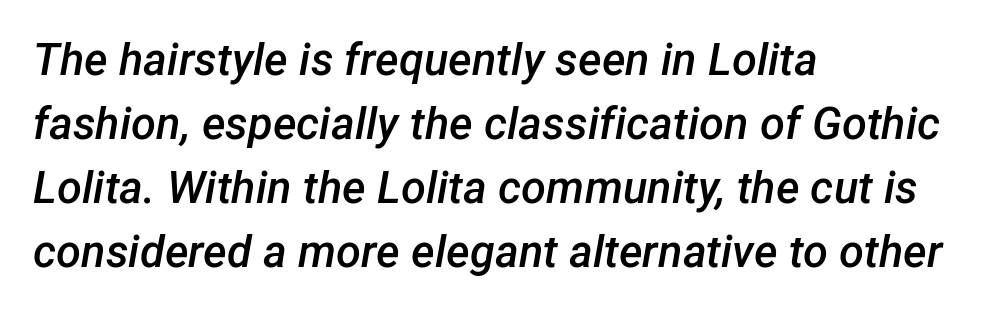
{"italic": "yes", "lean": "right", "slant_degrees": 12, "bold": "semi", "weight": "semibold", "width": "normal", "stroke_contrast": "low", "x_height": "medium", "monospaced": "no", "underline": "no", "align": "left", "line_spacing": "normal", "line_spacing_ratio": 1.42, "letter_spacing": "normal", "letter_spacing_em": 0.0, "glyph_px": 45}
